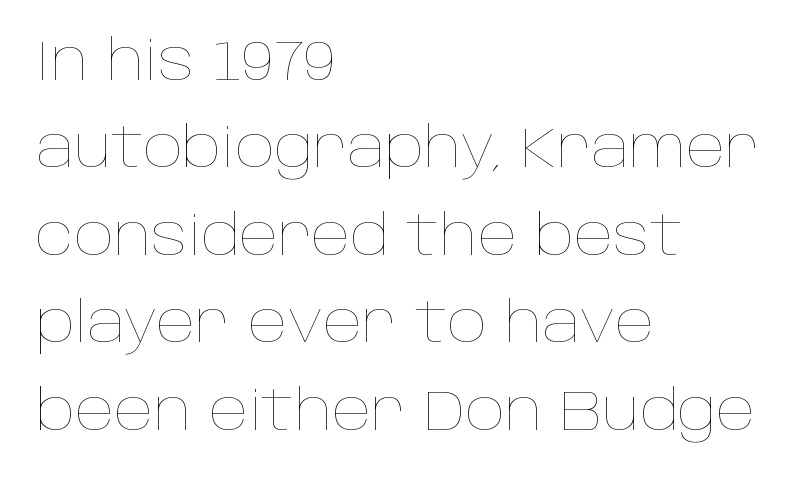
Q: Is the text bold? A: No.
Q: Is the text italic (slanted)? A: No, it is upright.
Q: Is the text underlined? A: No.
Q: How is the paragraph aligned? A: Left-aligned.
Q: Is the spacing between letters normal or unusually wide? A: Normal.
Q: Is the spacing between lines tight, normal or loose? A: Normal.
Q: Width (condensed, normal, or wide)? A: Normal.
Q: Stroke contrast? A: Low.
Q: x-height? A: Large.
Q: Monospaced? A: No.
